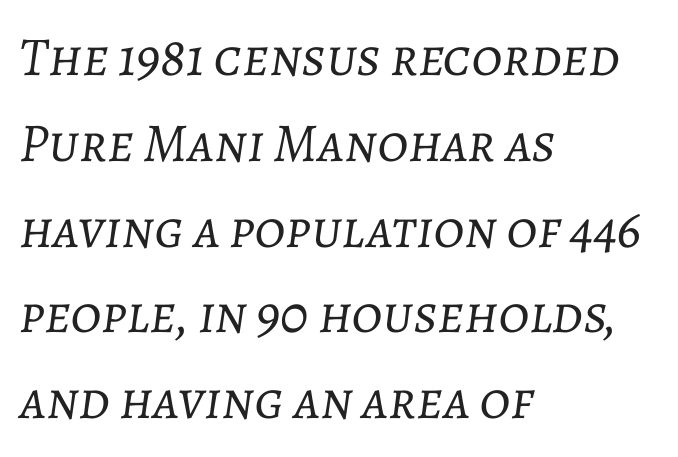
Line spacing here is normal. Between one letter and the next there's only the usual sliver of space. Short and long lines alike share a common starting point at left. It's the slanting kind of type. Do the characters align in a grid? No, the font is proportional.
